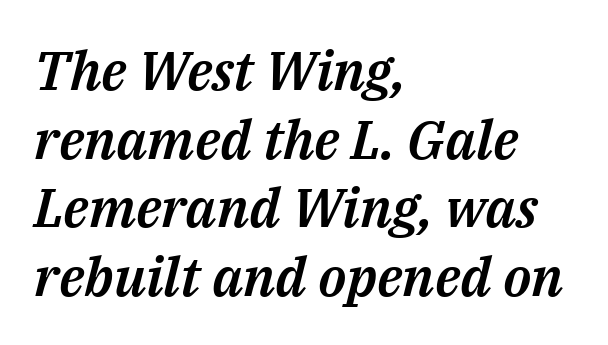
Vertical spacing — default. Proportional: the letters do not fall into vertical columns. The passage shown has conventional tracking throughout. Lines of text with bare space underneath. These lines were composed using italics. Line beginnings align vertically; line endings do not.
